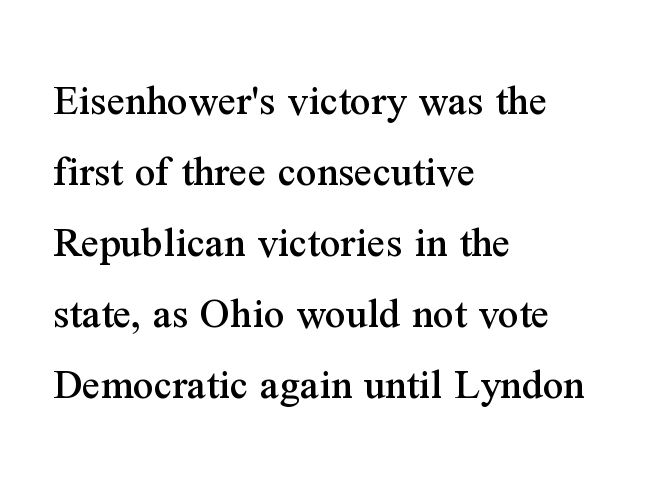
{"serif": "yes", "italic": "no", "width": "normal", "stroke_contrast": "medium", "x_height": "medium", "monospaced": "no", "underline": "no", "align": "left", "line_spacing": "normal", "line_spacing_ratio": 1.58, "letter_spacing": "normal", "letter_spacing_em": 0.0, "glyph_px": 45}
